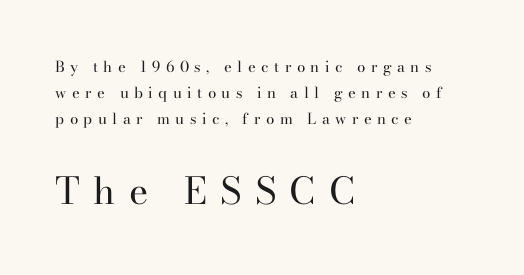
The lettering holds an erect, upright posture throughout. The gaps between neighbouring characters are conspicuously large. A typesetter would call this proportional, since set widths differ per character. The specimen omits any rule beneath the text block's lines.
